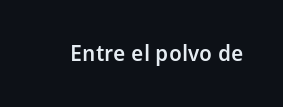
{"italic": "no", "bold": "semi", "underline": "no", "letter_spacing": "normal", "letter_spacing_em": 0.0, "glyph_px": 22}
